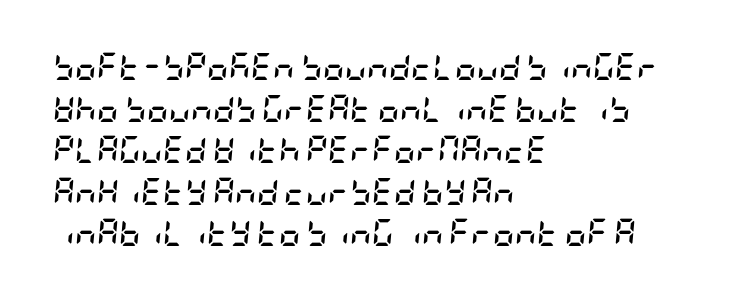
Regarding leading, the lines here are spaced in the standard way. The letters are slanted; this is an italic face. The compositor pushed each line to the left boundary. The gaps between neighbouring characters are ordinary and unremarkable. The zone under the glyphs is completely vacant.
